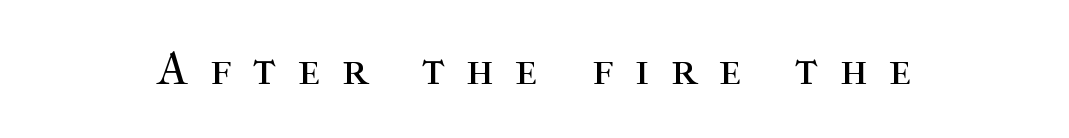
The image shows 46 px regular-weight serif type, upright; set unusually wide letter spacing (+0.48 em), not underlined; high stroke contrast and a medium x-height.
